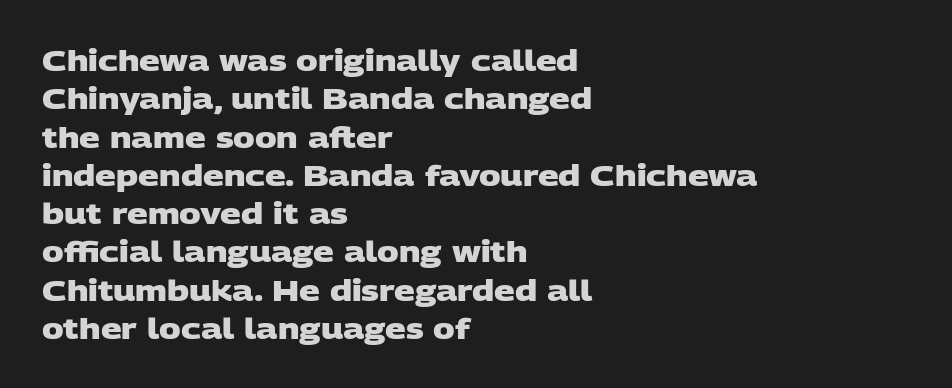
The image shows 29 px heavy, wide sans-serif type; set left-aligned, normal line spacing (1.32x), normal letter spacing, not underlined; low stroke contrast and a large x-height.
